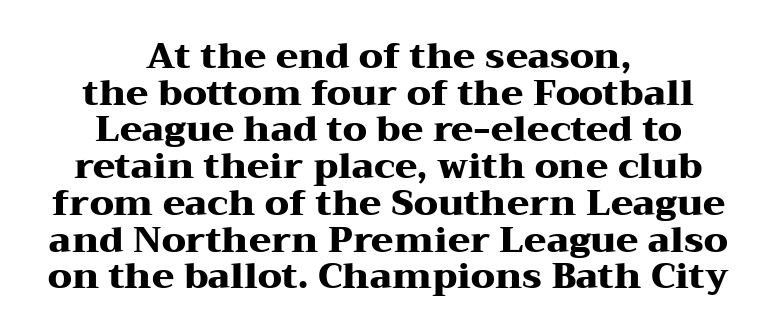
Unmarked baselines from the first word to the last. Standard letterfit; no display-style spreading of the glyphs. The lines are quadded center. The letters are bold, with thick, heavy strokes.
